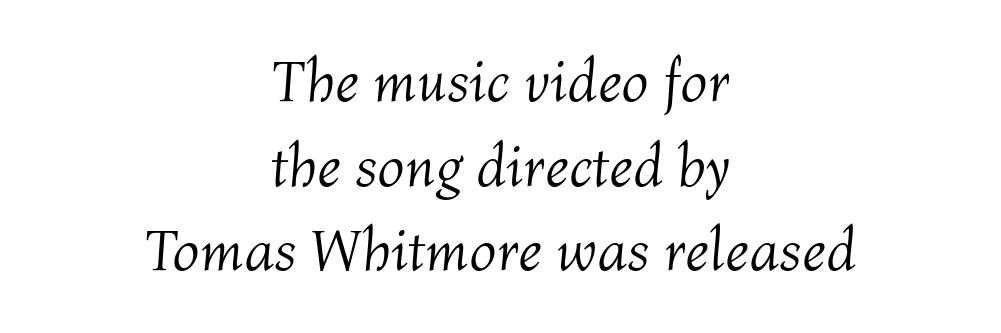
Q: Is the text bold? A: No.
Q: Is the text italic (slanted)? A: Yes, it leans right by about 4 degrees.
Q: Is the text underlined? A: No.
Q: How is the paragraph aligned? A: Centered.
Q: Is the spacing between letters normal or unusually wide? A: Normal.
Q: Is the spacing between lines tight, normal or loose? A: Normal.
Q: Width (condensed, normal, or wide)? A: Normal.
Q: Stroke contrast? A: Medium.
Q: x-height? A: Medium.
Q: Monospaced? A: No.
